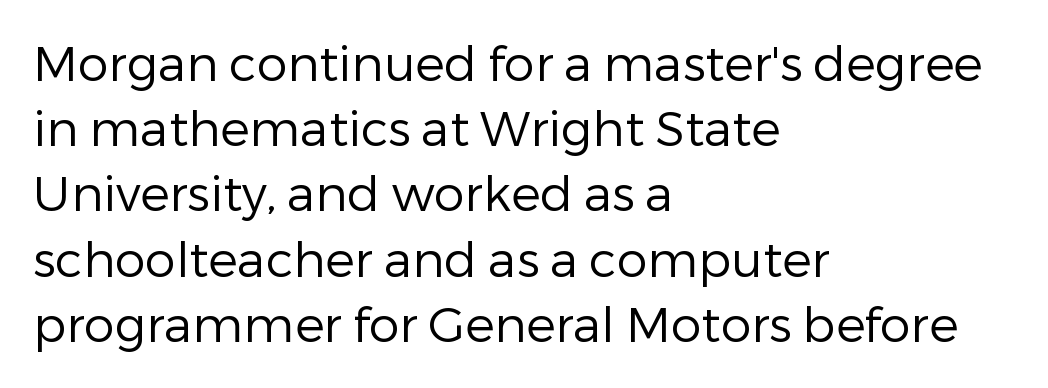
{"serif": "no", "italic": "no", "bold": "no", "weight": "regular", "width": "normal", "stroke_contrast": "low", "x_height": "medium", "monospaced": "no", "underline": "no", "align": "left", "line_spacing": "normal", "line_spacing_ratio": 1.33, "letter_spacing": "normal", "letter_spacing_em": 0.0, "glyph_px": 49}
